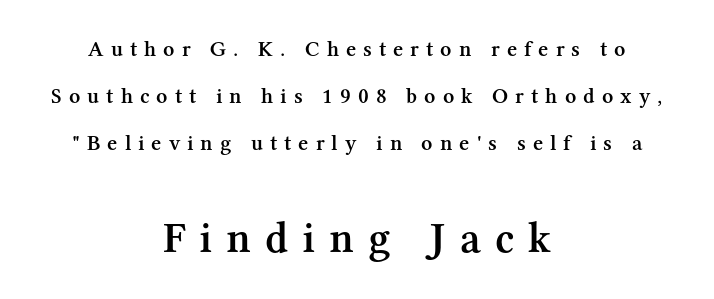
The image shows 44 px semibold serif type, upright; set centered, loose line spacing (2.13x), unusually wide letter spacing (+0.32 em), not underlined; the second (bottom) block is 2.0x larger; medium stroke contrast and a medium x-height.
